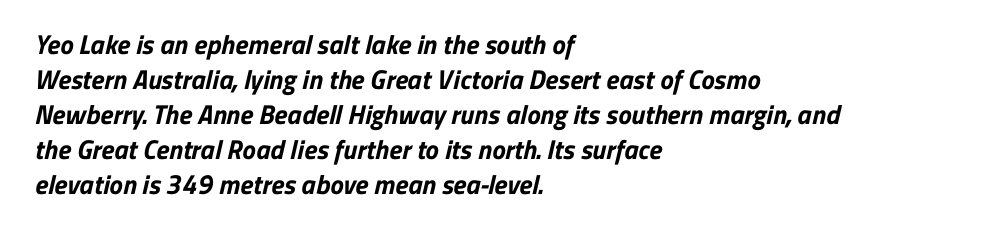
The type is set solid horizontally, with unmodified tracking. The face used here has the dense, thick strokes of a bold. The specimen omits any rule beneath the text block's lines. Compared with typical paragraphs, the rows here are spaced about the same. These lines are set flush left with a ragged right edge.
